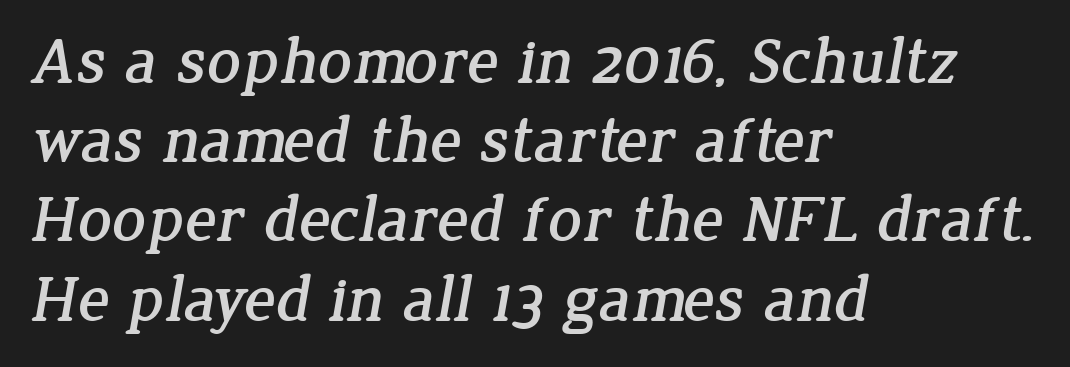
Proportional: the letters do not fall into vertical columns. Spacing between characters is what you'd get straight out of the box. These lines stack with their left ends in a neat column. Examine the stroke ends and you'll spot serifs. Quick note: underline off.
